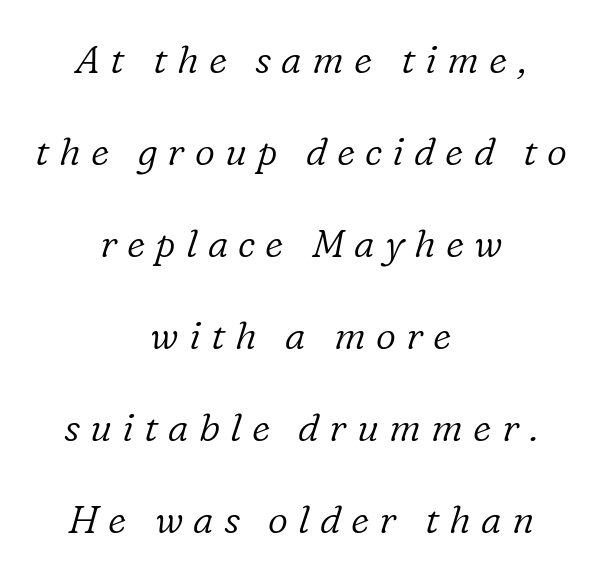
Honestly, there is no underline to notice here at all. The text was rendered using a seriffed face with decorative stroke endings. The specimen reads as italic at a glance. Compared with typical body copy, the letter spacing here is much looser. The passage is arranged like a title page — every line centered.
